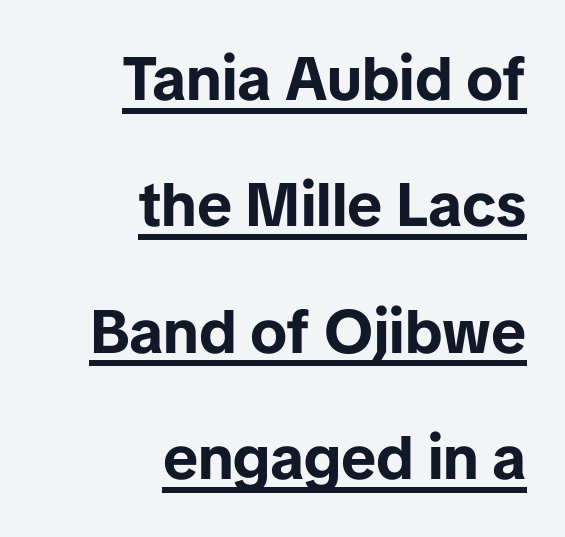
Q: Is the text bold? A: Yes.
Q: Is the text italic (slanted)? A: No, it is upright.
Q: Is the typeface a serif or a sans-serif typeface? A: Sans-serif.
Q: Is the text underlined? A: Yes.
Q: How is the paragraph aligned? A: Right-aligned.
Q: Is the spacing between letters normal or unusually wide? A: Normal.
Q: Is the spacing between lines tight, normal or loose? A: Loose.
Q: Width (condensed, normal, or wide)? A: Normal.
Q: Stroke contrast? A: Low.
Q: x-height? A: Medium.
Q: Monospaced? A: No.
